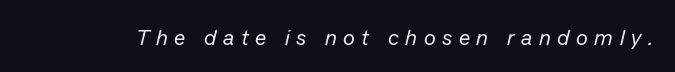
{"italic": "yes", "lean": "right", "slant_degrees": 13, "bold": "no", "underline": "no", "letter_spacing": "wide", "letter_spacing_em": 0.3, "glyph_px": 22}
